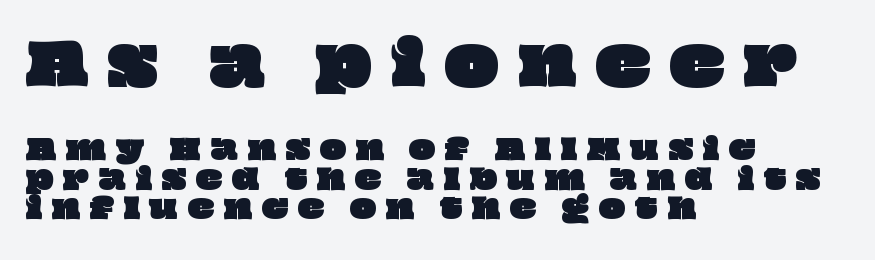
Here the glyphs are tracked loosely, breaking word shapes into spaced letters. The block sitting higher on the canvas is the one with enlarged characters. The rendering uses natural spacing where letterforms have individual widths. This sample trades vertical openness for compactness between lines. Caption: multi-line text, flush left, ragged right.
